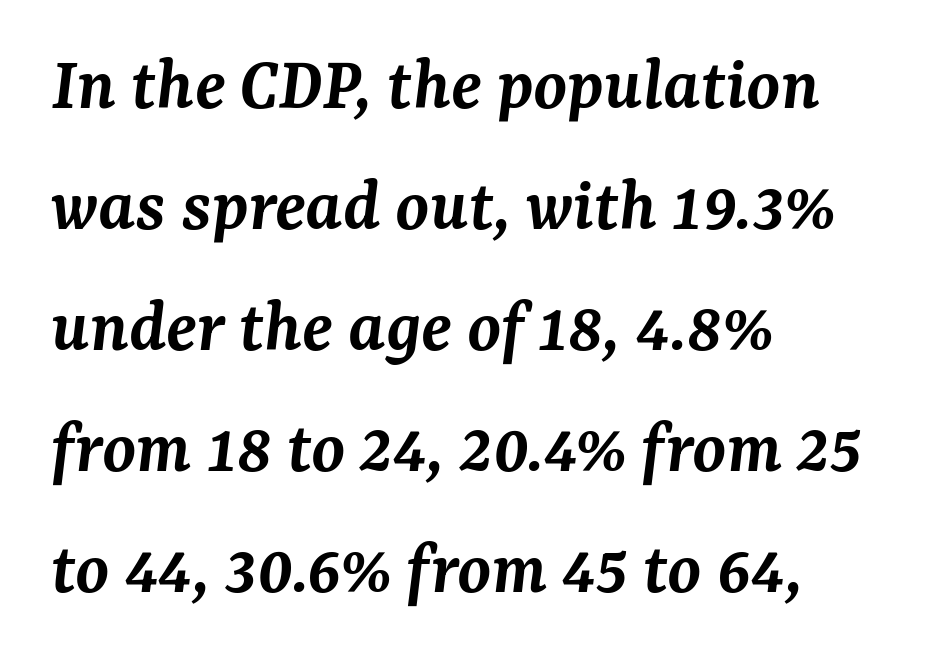
The space between consecutive lines is moderate. Does the lettering tilt? It does — this is italic. Emphasis by weight is partial: semibold. The passage shown is typed in a proportional face where columns would drift. This rendering employs a face with finishing strokes, i.e., a serif. Descenders hang freely into open space.
